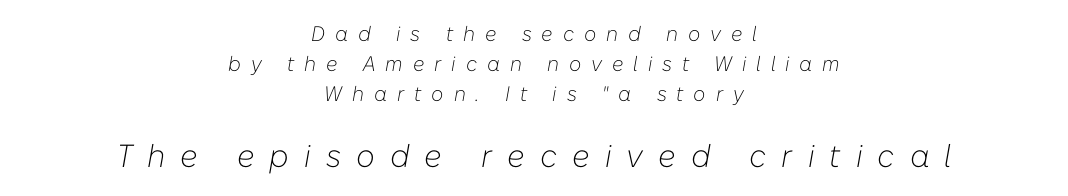
The letterforms sit at book weight or below. Style check: oblique. Clear beneath every line of the passage. Of the two passages, the one underneath uses the larger point size. The rendering uses a moderate line-height, typical for paragraphs. The gaps between neighbouring characters are conspicuously large.
